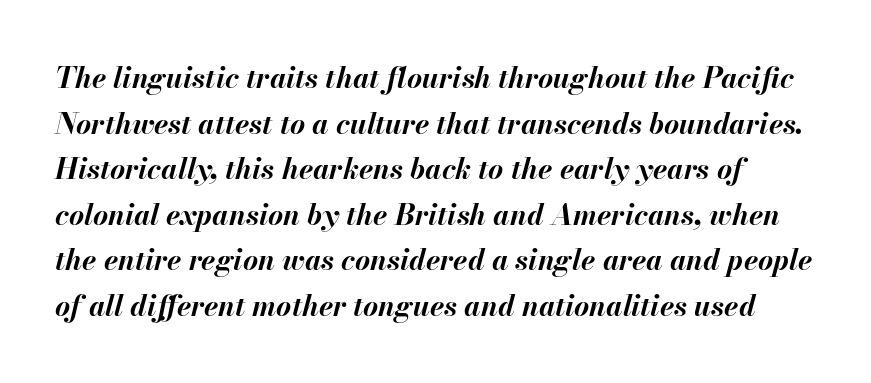
{"italic": "yes", "lean": "right", "slant_degrees": 13, "bold": "yes", "weight": "bold", "width": "normal", "stroke_contrast": "medium", "x_height": "small", "monospaced": "no", "underline": "no", "line_spacing": "normal", "line_spacing_ratio": 1.57, "letter_spacing": "normal", "letter_spacing_em": 0.0, "glyph_px": 29}
